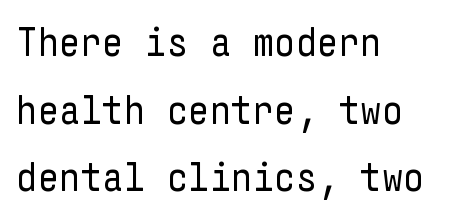
The image shows 42 px regular-weight, condensed sans-serif type, upright; set left-aligned, normal line spacing (1.61x), normal letter spacing, not underlined; low stroke contrast and a medium x-height.
